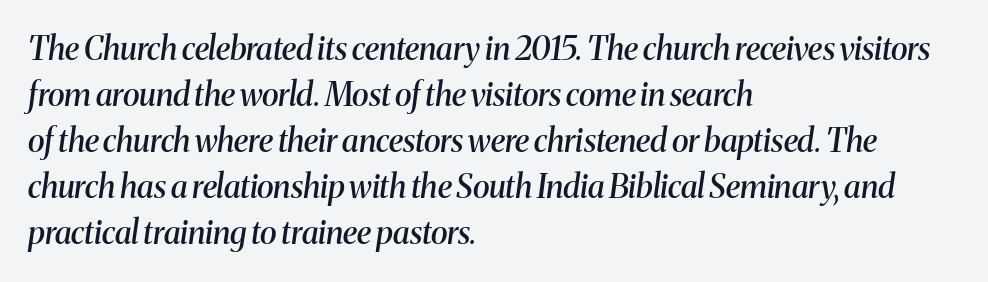
Q: Is the text bold? A: Semi-bold.
Q: Is the text italic (slanted)? A: Yes, it leans right by about 8 degrees.
Q: Is the typeface a serif or a sans-serif typeface? A: Serif.
Q: Is the text underlined? A: No.
Q: How is the paragraph aligned? A: Left-aligned.
Q: Is the spacing between letters normal or unusually wide? A: Normal.
Q: Is the spacing between lines tight, normal or loose? A: Normal.
Q: Width (condensed, normal, or wide)? A: Normal.
Q: Stroke contrast? A: Medium.
Q: x-height? A: Medium.
Q: Monospaced? A: No.
